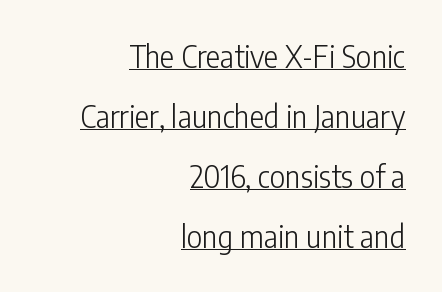
Reading down the block, your eye finds every line finishing at a fixed right position. The tracking reads as untouched default to a designer's eye. Stems and bowls with no extra thickness — not bold. Character widths vary here, with narrow letters taking less room than wide ones. The glyphs in this specimen are sans serif. The rendering uses a large line-height, opening up the rows.
